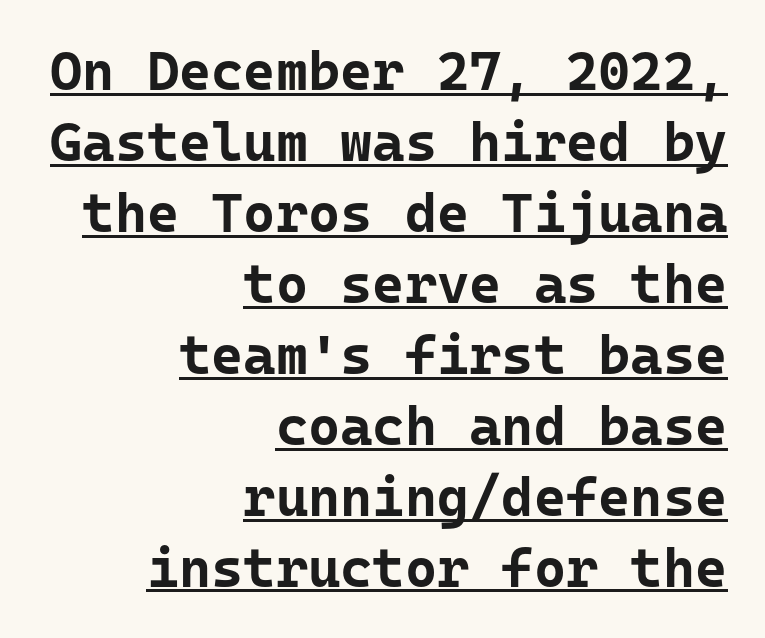
{"serif": "no", "italic": "no", "bold": "yes", "weight": "bold", "width": "normal", "stroke_contrast": "low", "x_height": "medium", "monospaced": "yes", "underline": "yes", "align": "right", "line_spacing": "normal", "line_spacing_ratio": 1.29, "letter_spacing": "normal", "letter_spacing_em": 0.0, "glyph_px": 55}
